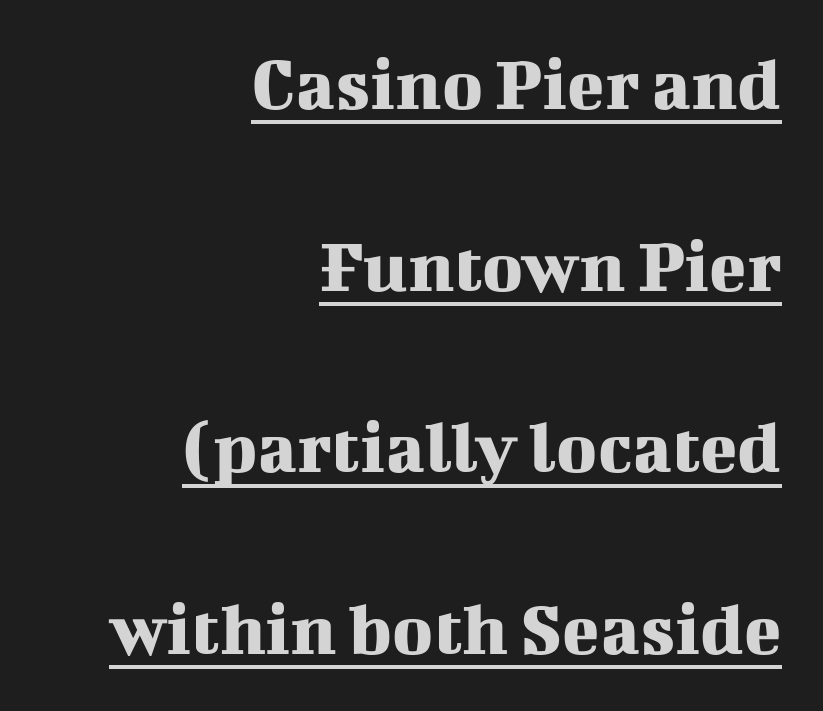
{"serif": "yes", "italic": "no", "width": "normal", "stroke_contrast": "medium", "x_height": "medium", "monospaced": "no", "underline": "yes", "align": "right", "line_spacing": "loose", "line_spacing_ratio": 2.36, "letter_spacing": "normal", "letter_spacing_em": 0.0, "glyph_px": 77}
